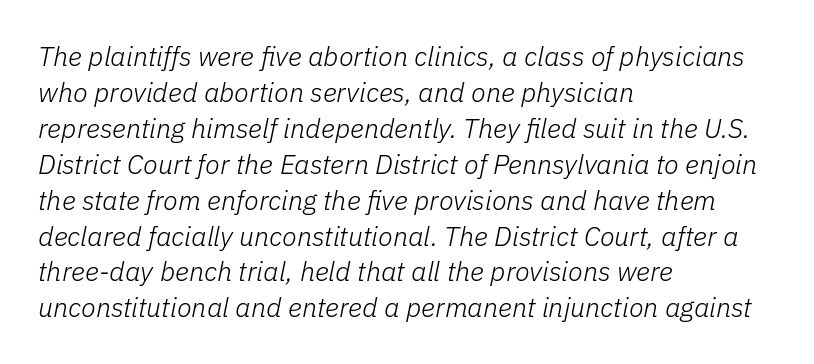
The image shows 27 px text type, italic (leaning right); set left-aligned, normal line spacing (1.33x), normal letter spacing, not underlined.
